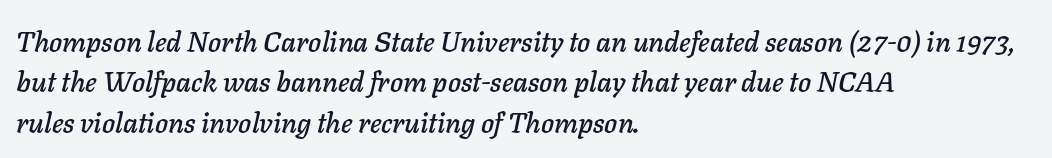
The image shows 28 px text type, italic (leaning right); set left-aligned, normal line spacing (1.44x), normal letter spacing, not underlined; low stroke contrast and a medium x-height.
